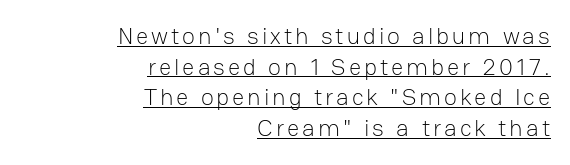
The image shows 24 px text type, upright; set right-aligned, normal line spacing (1.28x), underlined.
